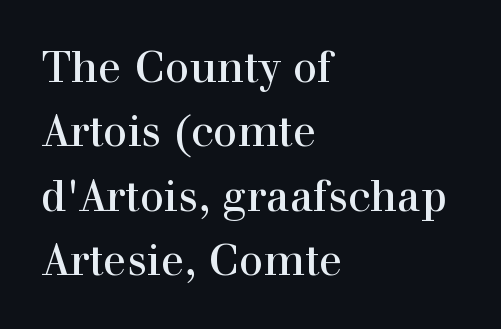
Q: Is the text italic (slanted)? A: No, it is upright.
Q: Is the typeface a serif or a sans-serif typeface? A: Serif.
Q: Is the text underlined? A: No.
Q: How is the paragraph aligned? A: Left-aligned.
Q: Is the spacing between letters normal or unusually wide? A: Normal.
Q: Is the spacing between lines tight, normal or loose? A: Normal.
Q: Width (condensed, normal, or wide)? A: Normal.
Q: x-height? A: Medium.
Q: Monospaced? A: No.
